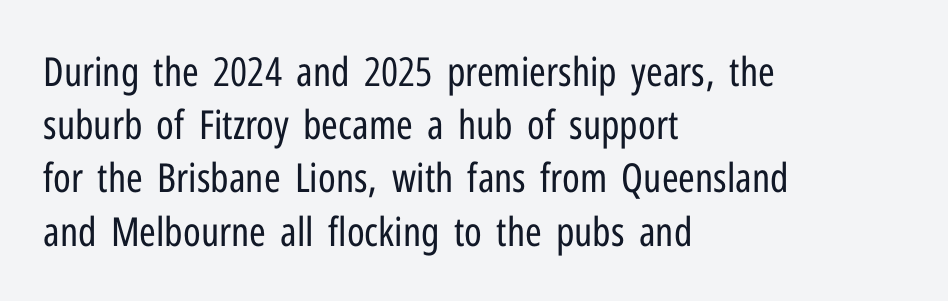
Is this a sans? Yes — the strokes have no serifs. Posture: upright roman. The passage shown is typed in a proportional face where columns would drift. In terms of letterspacing, this is plain default setting. Descenders are the only things crossing below the line.
